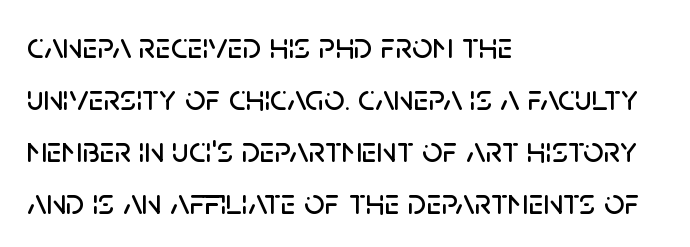
{"serif": "no", "italic": "no", "width": "normal", "stroke_contrast": "low", "x_height": "large", "monospaced": "no", "underline": "no", "align": "left", "line_spacing": "normal", "line_spacing_ratio": 1.44, "letter_spacing": "normal", "letter_spacing_em": 0.0, "glyph_px": 36}
